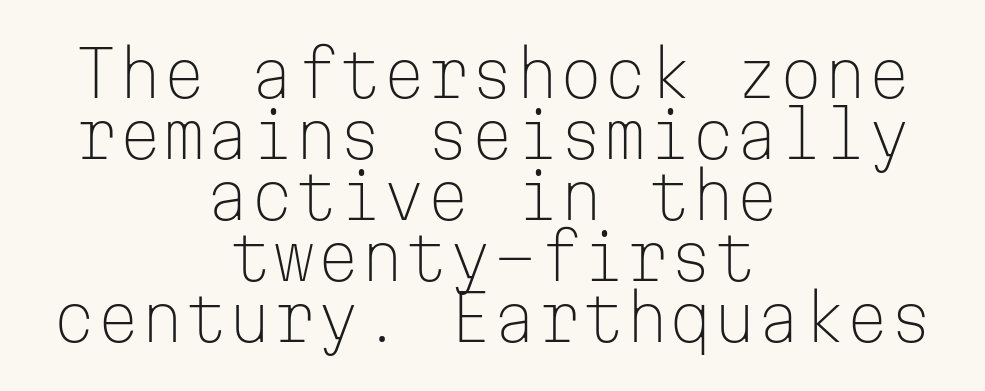
Q: Is the text bold? A: No.
Q: Is the text italic (slanted)? A: No, it is upright.
Q: Is the typeface a serif or a sans-serif typeface? A: Sans-serif.
Q: Is the text underlined? A: No.
Q: How is the paragraph aligned? A: Centered.
Q: Is the spacing between letters normal or unusually wide? A: Normal.
Q: Is the spacing between lines tight, normal or loose? A: Tight.
Q: Width (condensed, normal, or wide)? A: Normal.
Q: Stroke contrast? A: Low.
Q: x-height? A: Medium.
Q: Monospaced? A: Yes.
